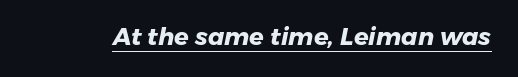
The image shows 24 px bold type; set normal letter spacing, underlined.
